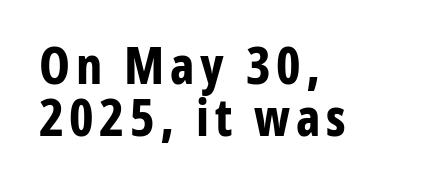
The image shows 51 px bold, condensed sans-serif type, upright; set left-aligned, tight line spacing (1.02x), not underlined; low stroke contrast and a medium x-height.
